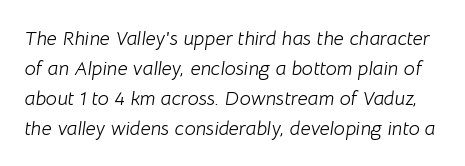
{"italic": "yes", "lean": "right", "slant_degrees": 8, "bold": "no", "underline": "no", "line_spacing": "normal", "line_spacing_ratio": 1.5, "letter_spacing": "normal", "letter_spacing_em": 0.0, "glyph_px": 20}
